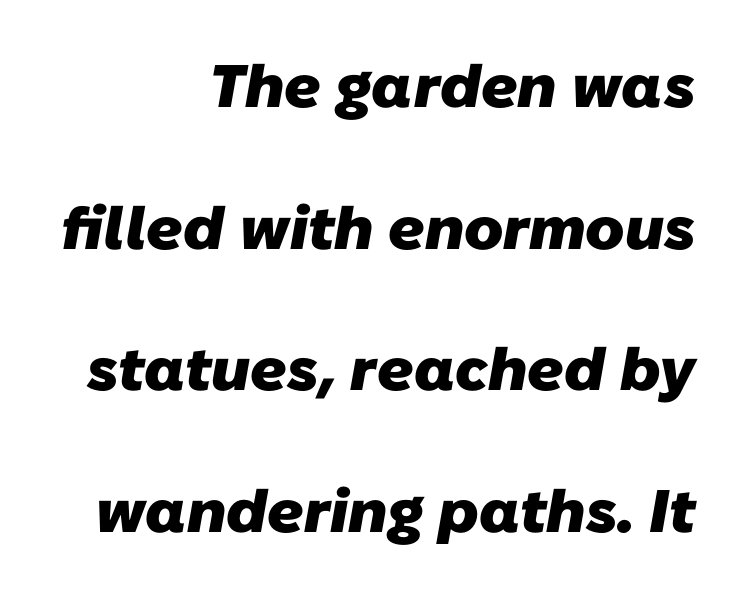
Whoever set this chose breathing room over compactness in the vertical rhythm. This rendering uses right alignment, leaving the left contour irregular. In terms of letterform style, serifs are entirely absent. Only glyphs here, with clear space below each row.
